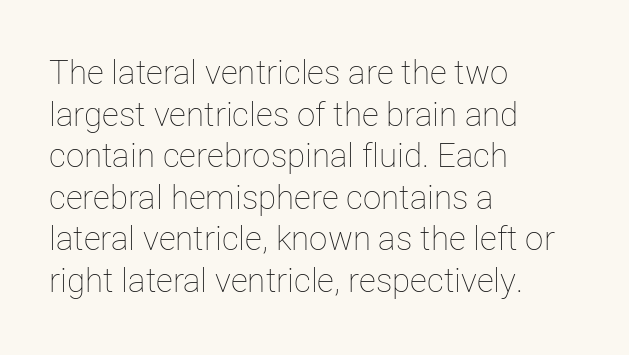
Q: Is the text bold? A: No.
Q: Is the text italic (slanted)? A: No, it is upright.
Q: Is the text underlined? A: No.
Q: How is the paragraph aligned? A: Left-aligned.
Q: Is the spacing between letters normal or unusually wide? A: Normal.
Q: Is the spacing between lines tight, normal or loose? A: Normal.
Q: Width (condensed, normal, or wide)? A: Normal.
Q: Stroke contrast? A: Low.
Q: x-height? A: Medium.
Q: Monospaced? A: No.
